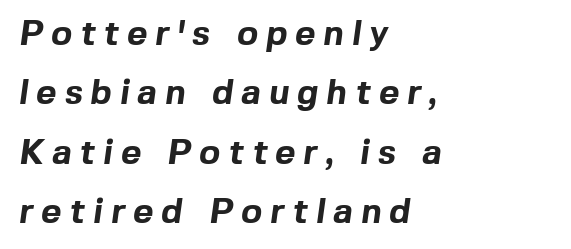
The image shows 35 px bold sans-serif type; set left-aligned, normal line spacing (1.7x), unusually wide letter spacing (+0.23 em), not underlined; a medium x-height.
